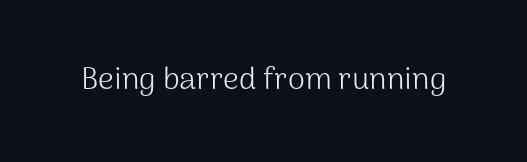
The image shows 31 px light sans-serif type, upright; set normal letter spacing, not underlined; medium stroke contrast and a medium x-height.
